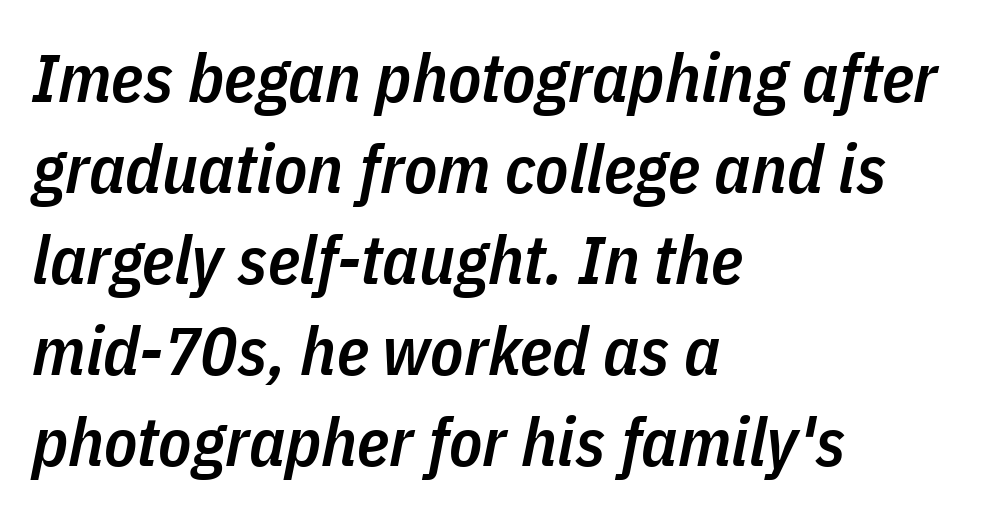
{"italic": "yes", "lean": "right", "slant_degrees": 11, "bold": "semi", "weight": "semibold", "width": "condensed", "stroke_contrast": "low", "x_height": "medium", "monospaced": "no", "underline": "no", "align": "left", "line_spacing": "normal", "line_spacing_ratio": 1.34, "letter_spacing": "normal", "letter_spacing_em": 0.0, "glyph_px": 68}
